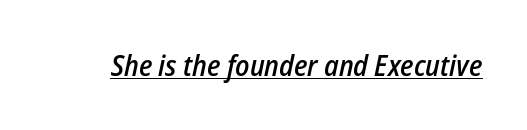
{"italic": "yes", "lean": "right", "slant_degrees": 12, "bold": "semi", "weight": "semibold", "width": "condensed", "stroke_contrast": "low", "x_height": "medium", "monospaced": "no", "underline": "yes", "letter_spacing": "normal", "letter_spacing_em": 0.0, "glyph_px": 29}
